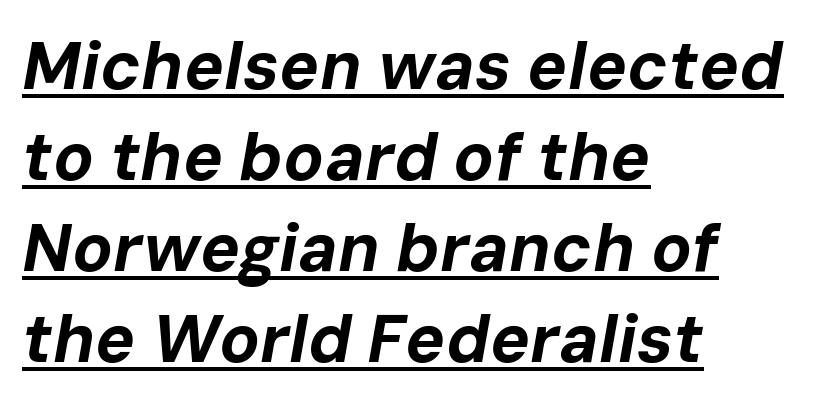
In terms of weight, the rendering is a true, heavy bold. The compositor pushed each line to the left boundary. The letters advance in unequal steps, a hallmark of proportional type. Slanted lettering throughout. Look at the tracking — it's just the regular setting, nothing added. The rendering uses the underline text-decoration.
